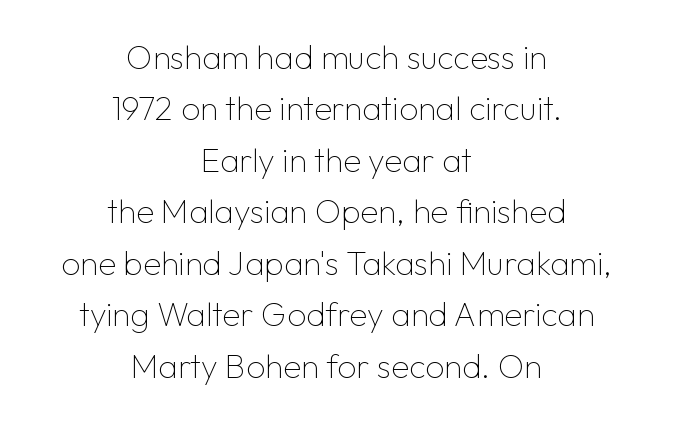
Q: Is the text bold? A: No.
Q: Is the text italic (slanted)? A: No, it is upright.
Q: Is the typeface a serif or a sans-serif typeface? A: Sans-serif.
Q: Is the text underlined? A: No.
Q: How is the paragraph aligned? A: Centered.
Q: Is the spacing between letters normal or unusually wide? A: Normal.
Q: Is the spacing between lines tight, normal or loose? A: Normal.
Q: Width (condensed, normal, or wide)? A: Normal.
Q: Stroke contrast? A: Low.
Q: x-height? A: Medium.
Q: Monospaced? A: No.
